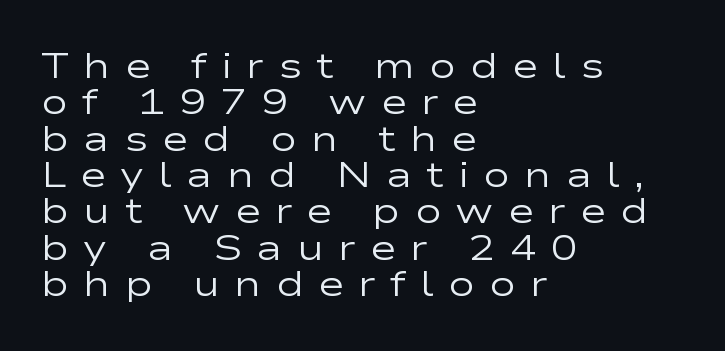
The letters are spread apart with noticeably loose tracking. Rule under the text: the space is simply empty. If you drew a line through each stem, it would be perfectly vertical. Stem width sits at or under what a default text font uses. Caption: multi-line text, flush left, ragged right.
